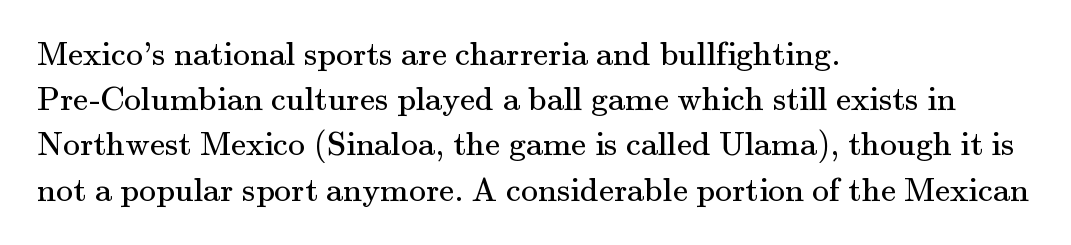
{"serif": "yes", "italic": "no", "bold": "no", "weight": "regular", "width": "normal", "stroke_contrast": "medium", "x_height": "small", "monospaced": "no", "underline": "no", "align": "left", "line_spacing": "normal", "line_spacing_ratio": 1.33, "letter_spacing": "normal", "letter_spacing_em": 0.0, "glyph_px": 34}
